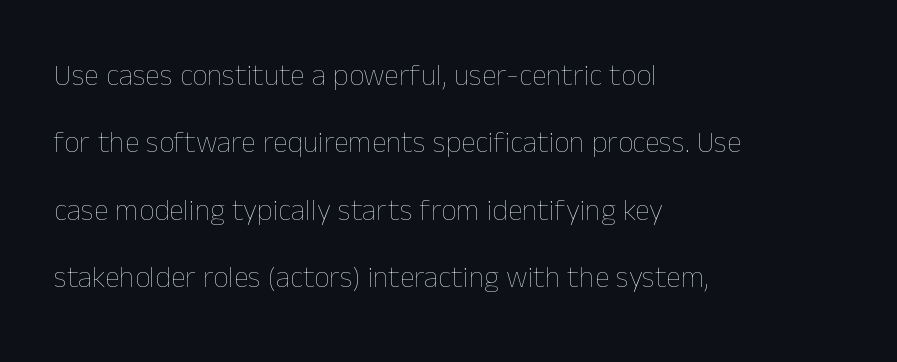
Q: Is the text bold? A: No.
Q: Is the text italic (slanted)? A: No, it is upright.
Q: Is the text underlined? A: No.
Q: How is the paragraph aligned? A: Left-aligned.
Q: Is the spacing between letters normal or unusually wide? A: Normal.
Q: Is the spacing between lines tight, normal or loose? A: Loose.
Q: Width (condensed, normal, or wide)? A: Normal.
Q: Stroke contrast? A: Low.
Q: x-height? A: Medium.
Q: Monospaced? A: No.
